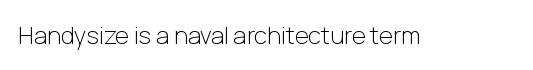
The image shows 24 px text type, upright; set normal letter spacing, not underlined.
